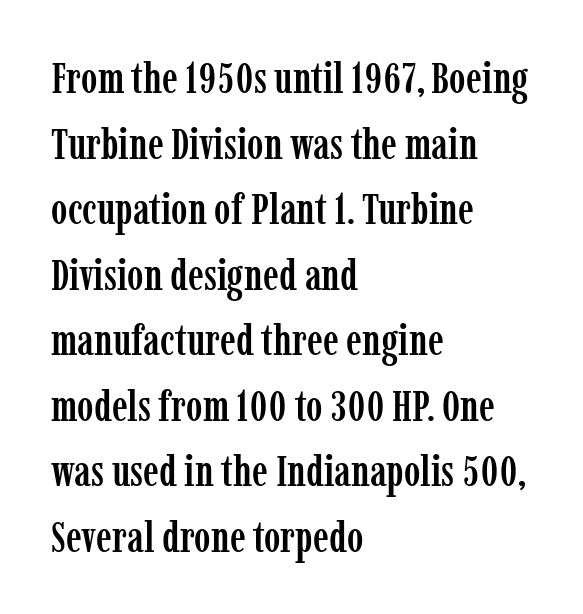
{"serif": "yes", "italic": "no", "width": "condensed", "stroke_contrast": "low", "x_height": "medium", "monospaced": "no", "underline": "no", "align": "left", "line_spacing": "normal", "line_spacing_ratio": 1.49, "letter_spacing": "normal", "letter_spacing_em": 0.0, "glyph_px": 44}
